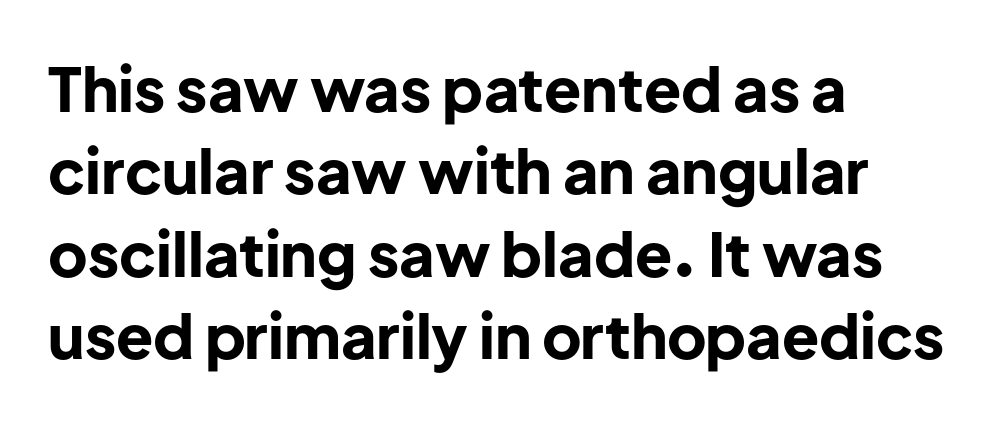
The image shows 61 px bold sans-serif type, upright; set left-aligned, normal line spacing (1.35x), normal letter spacing, not underlined; low stroke contrast and a medium x-height.
